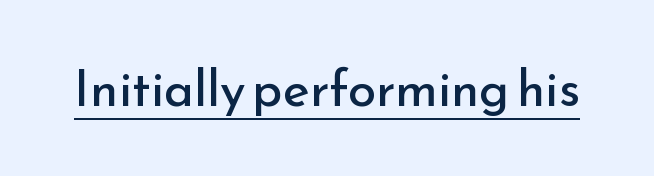
The image shows 51 px regular-weight sans-serif type, upright; set normal letter spacing, underlined; low stroke contrast and a small x-height.
